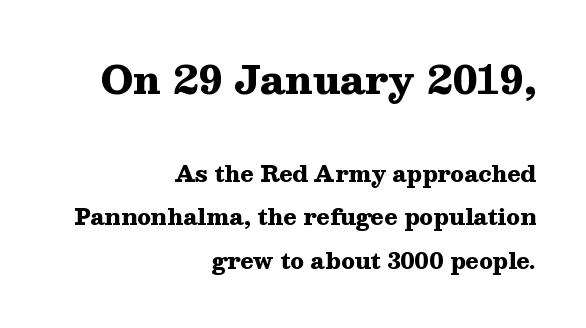
Q: Is the text bold? A: Yes.
Q: Is the text italic (slanted)? A: No, it is upright.
Q: Is the typeface a serif or a sans-serif typeface? A: Serif.
Q: Is the text underlined? A: No.
Q: How is the paragraph aligned? A: Right-aligned.
Q: Is the spacing between letters normal or unusually wide? A: Normal.
Q: Is the spacing between lines tight, normal or loose? A: Loose.
Q: Which block of text is set in a larger size, the first (top) or the second (bottom)? A: The first (top) one.
Q: Width (condensed, normal, or wide)? A: Wide.
Q: Stroke contrast? A: Medium.
Q: x-height? A: Medium.
Q: Monospaced? A: No.
